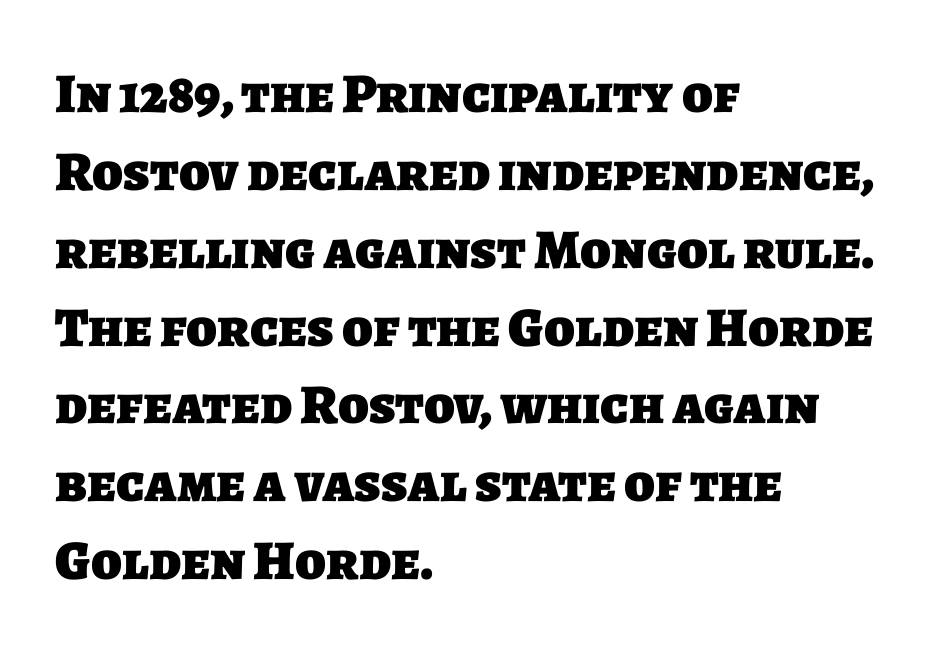
Look at the stroke-to-counter ratio: heavy, a bold. Descenders hang freely into open space. A typesetter would call this leading conventional body-copy spacing. A typesetter would call this zero additional tracking.
